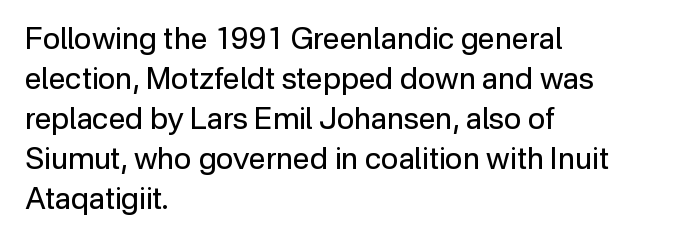
Weight class: somewhere from thin through regular. A bare baseline throughout the passage. The lines are quadded left. Is this a fixed-width face? No — the glyphs have proportional, varying widths.
